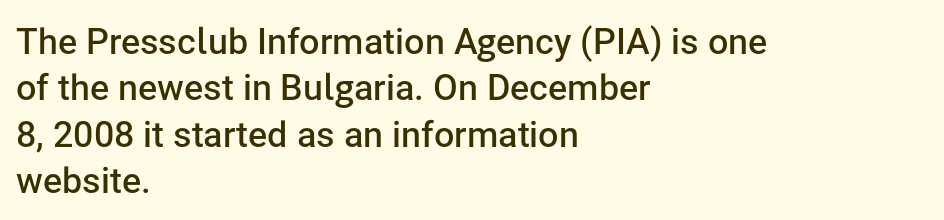
Classification — sans serif. These lines keep a tight, regular rhythm from letter to letter. The leading is moderate, giving the passage an even texture. Is there any slant? The stems are plumb.
